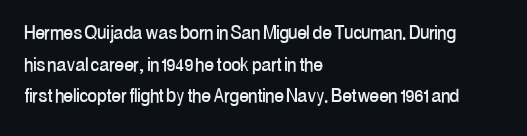
{"italic": "no", "underline": "no", "align": "left", "line_spacing": "normal", "line_spacing_ratio": 1.38, "letter_spacing": "normal", "letter_spacing_em": 0.0, "glyph_px": 23}
